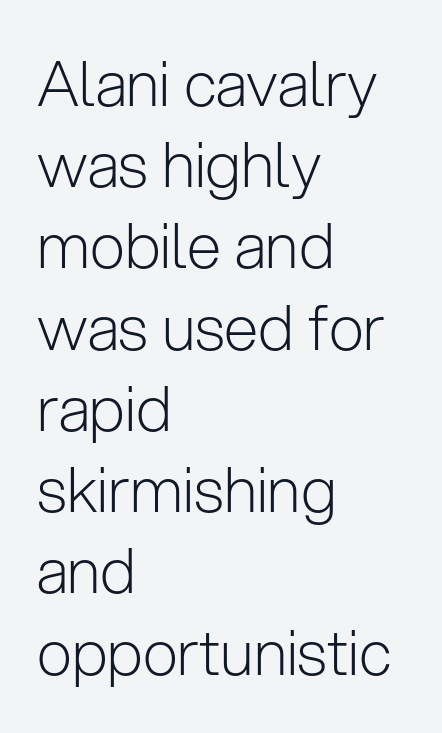
The image shows 62 px light sans-serif type, upright; set left-aligned, normal line spacing (1.31x), normal letter spacing, not underlined; low stroke contrast and a medium x-height.
